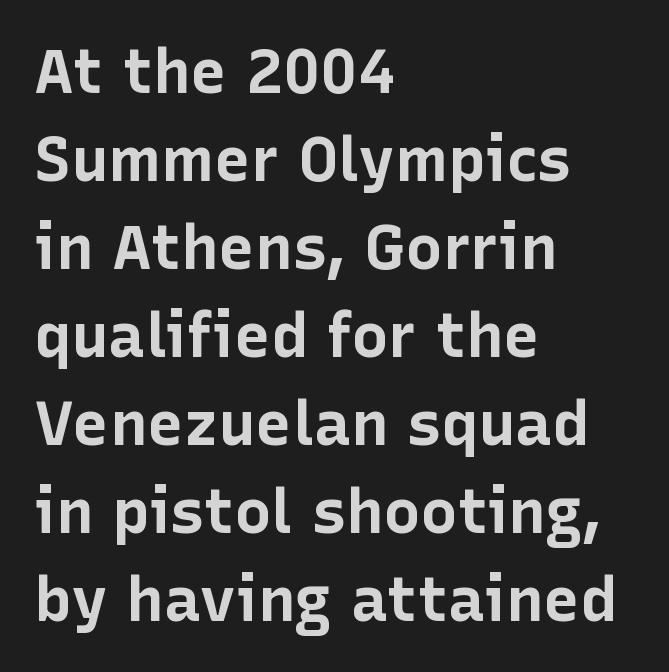
{"serif": "no", "italic": "no", "bold": "yes", "weight": "bold", "width": "normal", "stroke_contrast": "low", "x_height": "medium", "monospaced": "no", "underline": "no", "align": "left", "line_spacing": "normal", "line_spacing_ratio": 1.42, "letter_spacing": "normal", "letter_spacing_em": 0.0, "glyph_px": 62}
